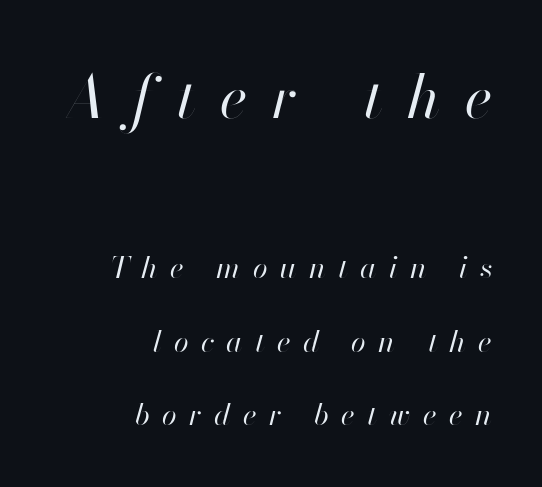
Q: Is the text bold? A: No.
Q: Is the text italic (slanted)? A: Yes, it leans right by about 13 degrees.
Q: Is the text underlined? A: No.
Q: How is the paragraph aligned? A: Right-aligned.
Q: Is the spacing between letters normal or unusually wide? A: Unusually wide.
Q: Is the spacing between lines tight, normal or loose? A: Loose.
Q: Which block of text is set in a larger size, the first (top) or the second (bottom)? A: The first (top) one.
Q: Width (condensed, normal, or wide)? A: Normal.
Q: Stroke contrast? A: High.
Q: x-height? A: Small.
Q: Monospaced? A: No.
